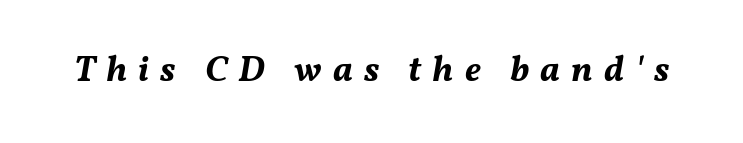
Q: Is the text bold? A: Yes.
Q: Is the text italic (slanted)? A: Yes, it leans right by about 11 degrees.
Q: Is the text underlined? A: No.
Q: Is the spacing between letters normal or unusually wide? A: Unusually wide.
Q: Width (condensed, normal, or wide)? A: Normal.
Q: Stroke contrast? A: Medium.
Q: x-height? A: Medium.
Q: Monospaced? A: No.
